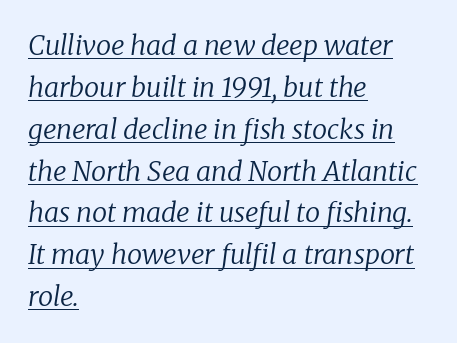
Q: Is the text bold? A: No.
Q: Is the text italic (slanted)? A: Yes, it leans right by about 8 degrees.
Q: Is the text underlined? A: Yes.
Q: How is the paragraph aligned? A: Left-aligned.
Q: Is the spacing between letters normal or unusually wide? A: Normal.
Q: Is the spacing between lines tight, normal or loose? A: Normal.
